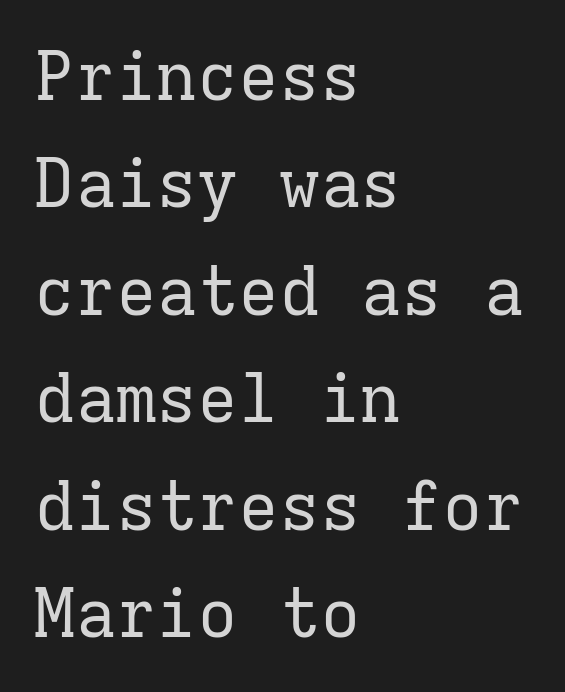
The rendering anchors every line to the left-hand side. Stroke terminals: seriffed. The letters stand upright; this is a roman face. Compared with a typical body face, this is equally light or lighter still.
